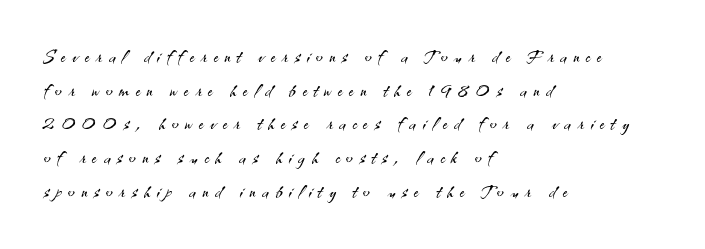
{"bold": "no", "underline": "no", "align": "left", "line_spacing": "normal", "line_spacing_ratio": 1.35, "letter_spacing": "wide", "letter_spacing_em": 0.27, "glyph_px": 25}
